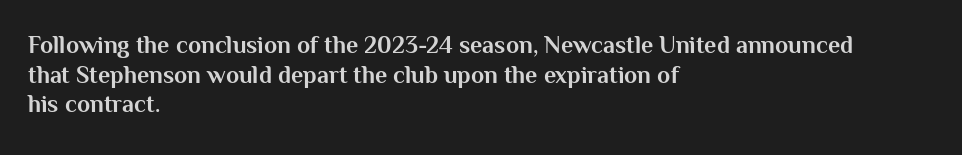
Q: Is the text bold? A: Yes.
Q: Is the text italic (slanted)? A: No, it is upright.
Q: Is the text underlined? A: No.
Q: How is the paragraph aligned? A: Left-aligned.
Q: Is the spacing between letters normal or unusually wide? A: Normal.
